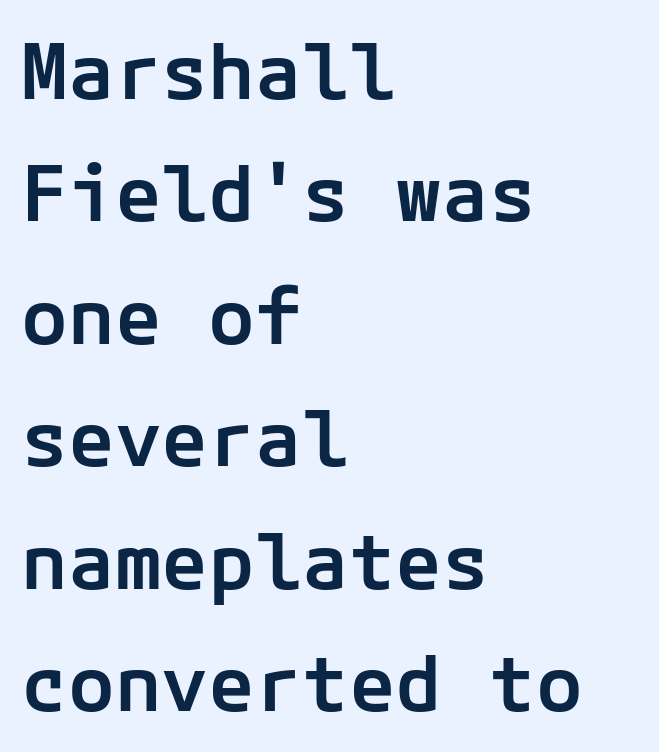
The image shows 78 px semibold sans-serif type, upright; set left-aligned, normal line spacing (1.57x), normal letter spacing, not underlined; low stroke contrast and a medium x-height.
